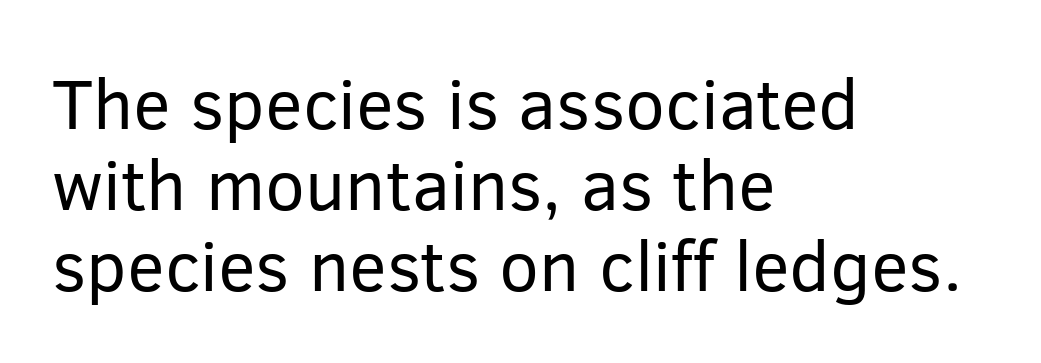
Q: Is the text bold? A: No.
Q: Is the text italic (slanted)? A: No, it is upright.
Q: Is the typeface a serif or a sans-serif typeface? A: Sans-serif.
Q: Is the text underlined? A: No.
Q: How is the paragraph aligned? A: Left-aligned.
Q: Is the spacing between letters normal or unusually wide? A: Normal.
Q: Is the spacing between lines tight, normal or loose? A: Tight.
Q: Width (condensed, normal, or wide)? A: Normal.
Q: Stroke contrast? A: Low.
Q: x-height? A: Medium.
Q: Monospaced? A: No.
